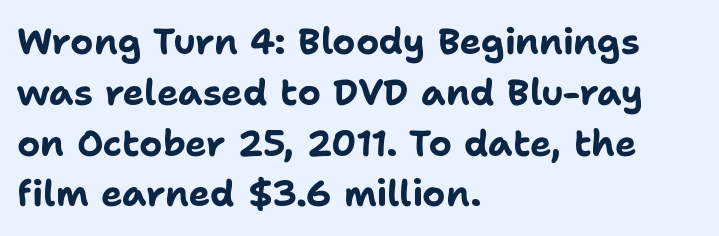
The image shows 36 px bold sans-serif type, upright; set left-aligned, normal line spacing (1.41x), normal letter spacing, not underlined; low stroke contrast and a medium x-height.
